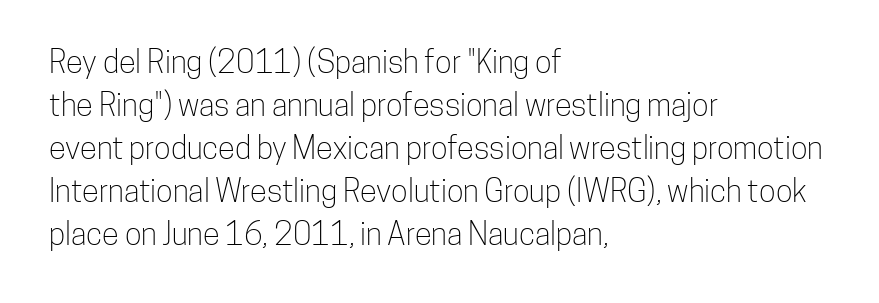
{"serif": "no", "italic": "no", "bold": "no", "weight": "light", "width": "condensed", "stroke_contrast": "low", "x_height": "medium", "monospaced": "no", "underline": "no", "align": "left", "line_spacing": "normal", "line_spacing_ratio": 1.39, "letter_spacing": "normal", "letter_spacing_em": 0.0, "glyph_px": 31}
